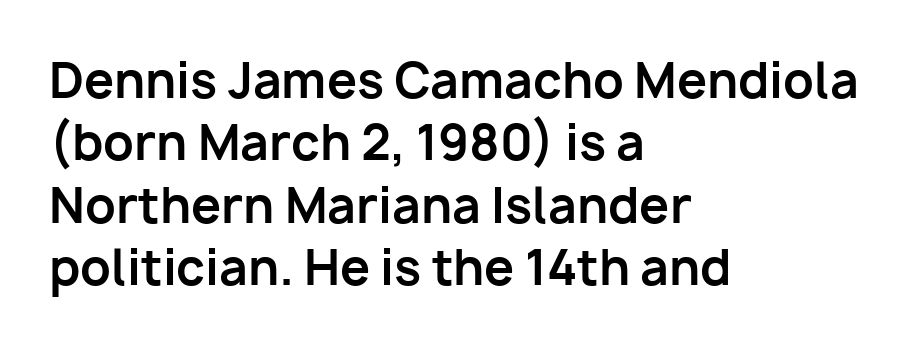
Q: Is the text bold? A: Yes.
Q: Is the text italic (slanted)? A: No, it is upright.
Q: Is the typeface a serif or a sans-serif typeface? A: Sans-serif.
Q: Is the text underlined? A: No.
Q: How is the paragraph aligned? A: Left-aligned.
Q: Is the spacing between letters normal or unusually wide? A: Normal.
Q: Is the spacing between lines tight, normal or loose? A: Normal.
Q: Width (condensed, normal, or wide)? A: Normal.
Q: Stroke contrast? A: Low.
Q: x-height? A: Medium.
Q: Monospaced? A: No.
